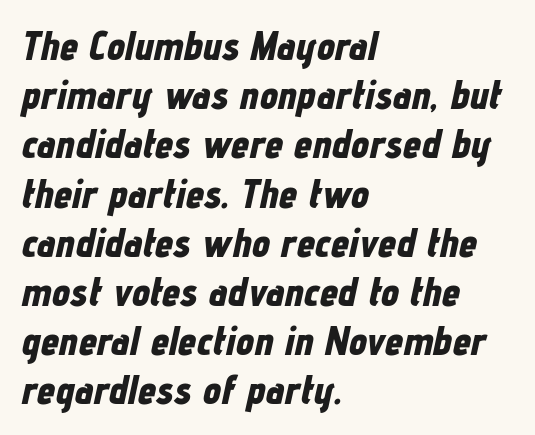
Each word holds together tightly as a unit, with standard inter-letter gaps. Typesetter's note: full bold, strokes at maximum text heaviness. Alignment: flush left. The passage shown is typed in a proportional face where columns would drift.
